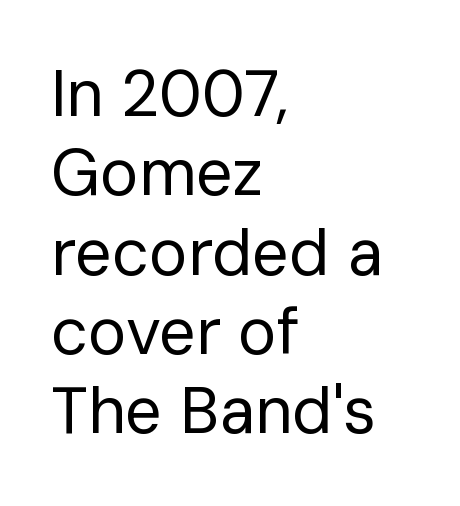
The image shows 65 px regular-weight sans-serif type, upright; set left-aligned, line spacing 1.22x, normal letter spacing, not underlined; low stroke contrast and a medium x-height.
